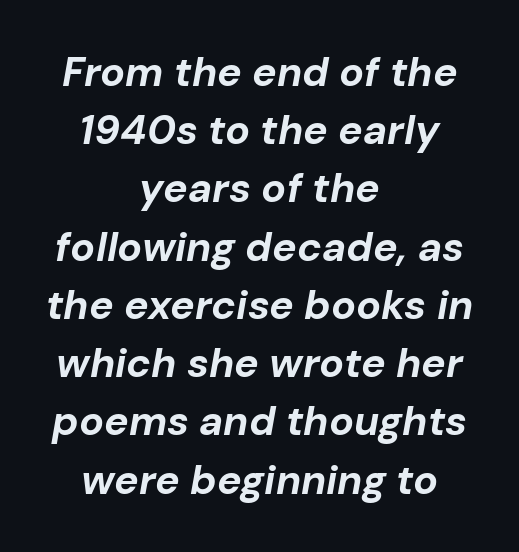
{"italic": "yes", "lean": "right", "slant_degrees": 10, "bold": "yes", "weight": "bold", "width": "normal", "stroke_contrast": "low", "x_height": "medium", "monospaced": "no", "underline": "no", "align": "center", "line_spacing": "normal", "line_spacing_ratio": 1.42, "letter_spacing": "normal", "letter_spacing_em": 0.0, "glyph_px": 41}
